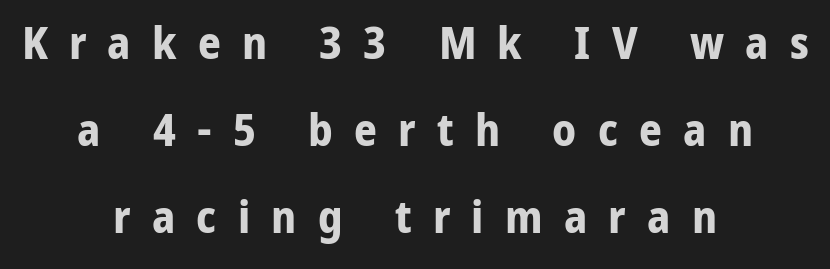
Glyph-to-glyph distance is far greater than everyday printed text. Characters remain perfectly vertical along every line. Proportional: the letters do not fall into vertical columns. Nobody drew a line under any word here. Letterform terminals end flat and unadorned throughout the passage. Leading: increased.
